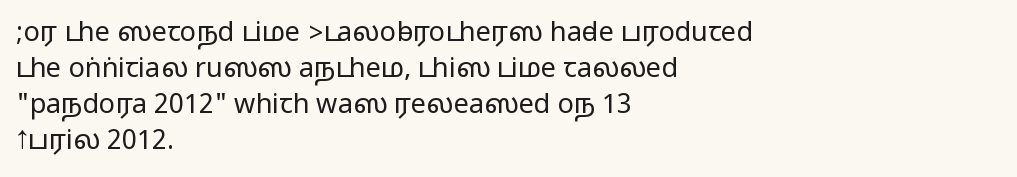
{"italic": "no", "underline": "no", "align": "left", "line_spacing": "normal", "line_spacing_ratio": 1.33, "letter_spacing": "normal", "letter_spacing_em": 0.0, "glyph_px": 27}
